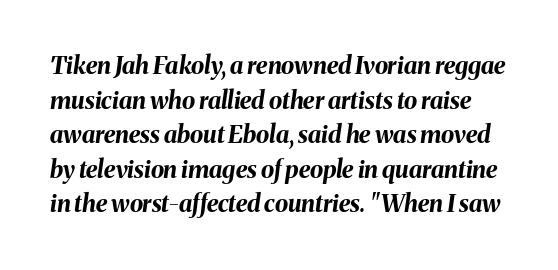
{"italic": "yes", "lean": "right", "slant_degrees": 8, "bold": "yes", "underline": "no", "line_spacing": "normal", "line_spacing_ratio": 1.44, "letter_spacing": "normal", "letter_spacing_em": 0.0, "glyph_px": 24}
